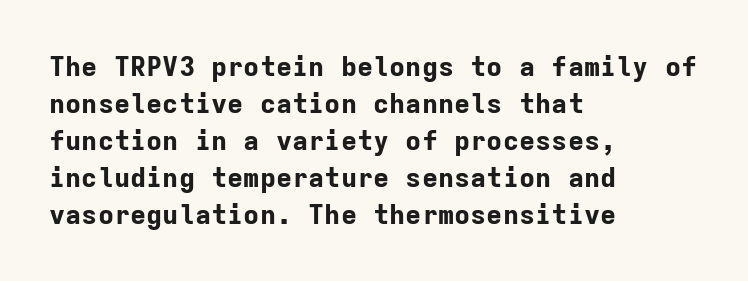
Every character sits straight up, as roman type does. Words appear dense and cohesive because spacing is normal. On the weight axis this lands at bold, roughly 700. In terms of leading, this rendering sits right in the middle.
